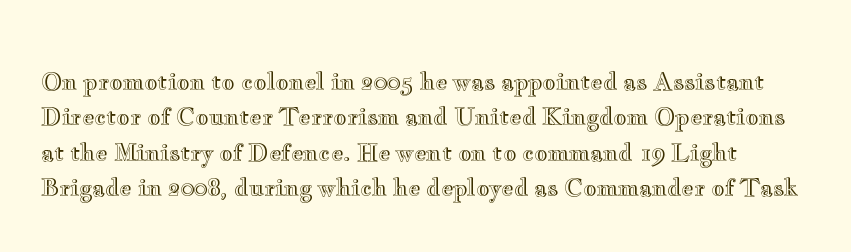
The image shows 23 px text type, upright; set normal line spacing (1.54x), normal letter spacing, not underlined.
